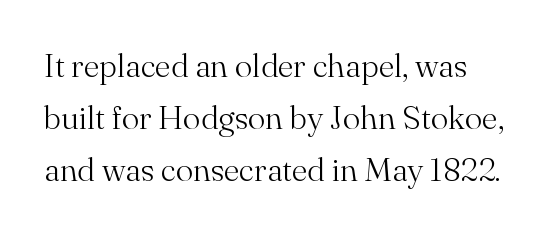
Q: Is the text bold? A: No.
Q: Is the text italic (slanted)? A: No, it is upright.
Q: Is the typeface a serif or a sans-serif typeface? A: Serif.
Q: Is the text underlined? A: No.
Q: Is the spacing between letters normal or unusually wide? A: Normal.
Q: Is the spacing between lines tight, normal or loose? A: Normal.
Q: Width (condensed, normal, or wide)? A: Normal.
Q: Stroke contrast? A: Medium.
Q: x-height? A: Small.
Q: Monospaced? A: No.
